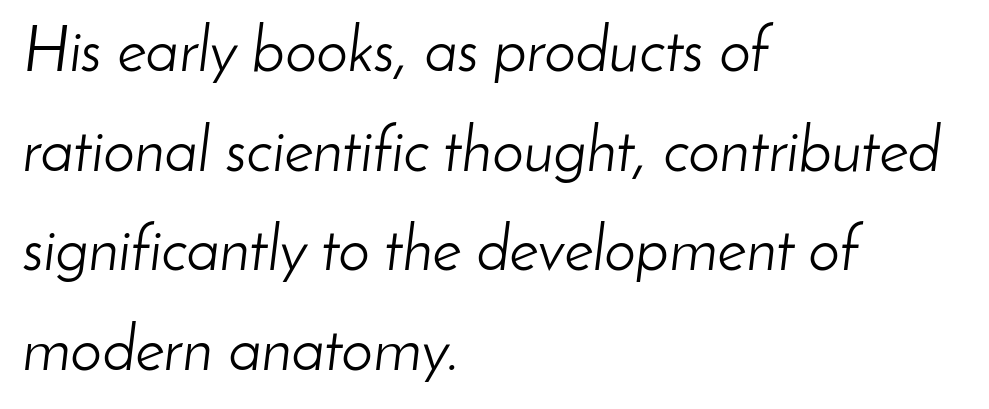
Q: Is the text bold? A: No.
Q: Is the text italic (slanted)? A: Yes, it leans right by about 8 degrees.
Q: Is the text underlined? A: No.
Q: How is the paragraph aligned? A: Left-aligned.
Q: Is the spacing between letters normal or unusually wide? A: Normal.
Q: Is the spacing between lines tight, normal or loose? A: Normal.
Q: Width (condensed, normal, or wide)? A: Normal.
Q: Stroke contrast? A: Low.
Q: x-height? A: Small.
Q: Monospaced? A: No.
